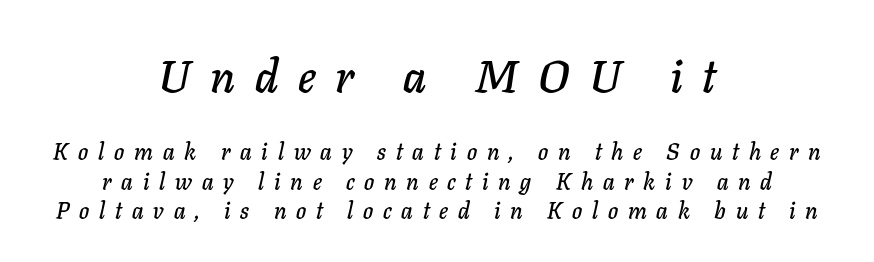
{"italic": "yes", "lean": "right", "slant_degrees": 11, "width": "normal", "stroke_contrast": "low", "x_height": "medium", "monospaced": "no", "underline": "no", "align": "center", "line_spacing": "normal", "line_spacing_ratio": 1.29, "letter_spacing": "wide", "letter_spacing_em": 0.43, "larger_block": "first", "size_ratio": 2.0, "glyph_px": 46}
